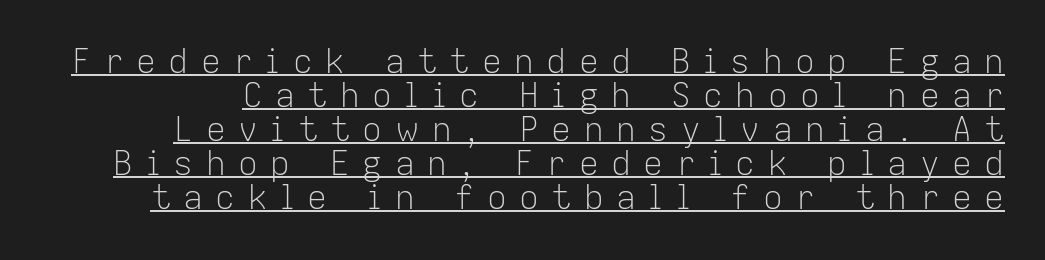
{"serif": "no", "italic": "no", "bold": "no", "weight": "light", "width": "normal", "stroke_contrast": "low", "x_height": "medium", "monospaced": "no", "underline": "yes", "line_spacing": "tight", "line_spacing_ratio": 1.03, "letter_spacing": "wide", "letter_spacing_em": 0.38, "glyph_px": 33}
